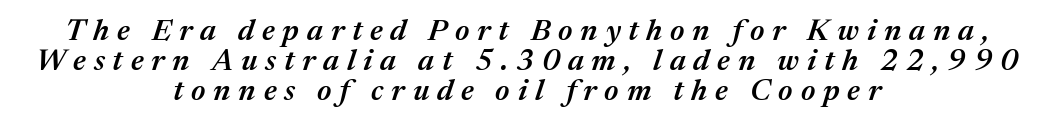
Spacing verdict: proportional, widths tailored to each character. The lettering tilts uniformly, giving the passage an italic look. Weight: semibold (demi). Characters follow at a spacing far wider than the type designer built in.
